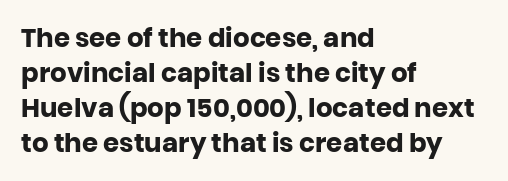
The baseline area is clear. The lines in this sample share a left origin and differ only in where they stop. The type is set solid horizontally, with unmodified tracking. Compared with typical paragraphs, the rows here are spaced about the same. Thick stems and heavy bowls — unmistakably bold. Ascenders rise straight up at ninety degrees.
